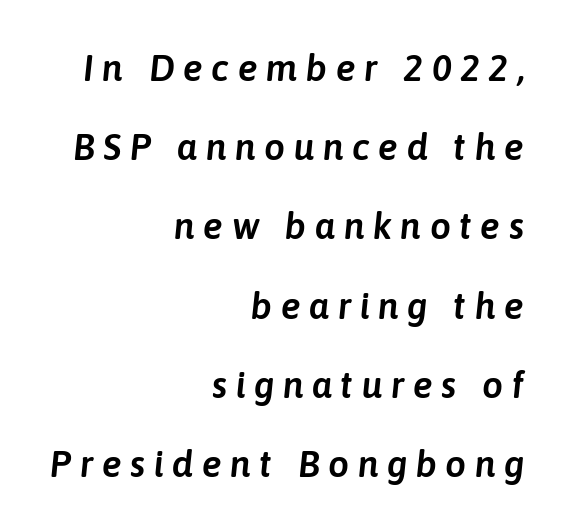
The image shows 37 px text type, italic (leaning right); set right-aligned, loose line spacing (2.14x), unusually wide letter spacing (+0.23 em), not underlined; low stroke contrast and a medium x-height.
